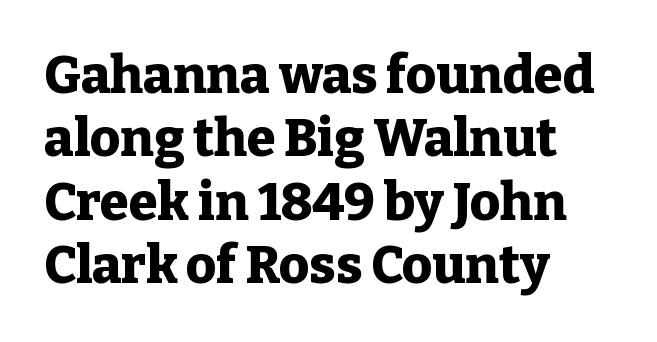
{"serif": "yes", "italic": "no", "bold": "yes", "weight": "heavy", "width": "normal", "stroke_contrast": "low", "x_height": "medium", "monospaced": "no", "underline": "no", "align": "left", "line_spacing_ratio": 1.22, "letter_spacing": "normal", "letter_spacing_em": 0.0, "glyph_px": 52}
